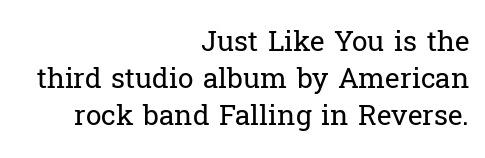
You could not count columns in this text — the font is proportionally spaced. The lines sit at an ordinary, default distance from one another. The gaps between neighbouring characters are ordinary and unremarkable. The glyphs are unaccompanied by any horizontal stroke below them. The ragged edge is on the left, which tells us the setting is flush right.
